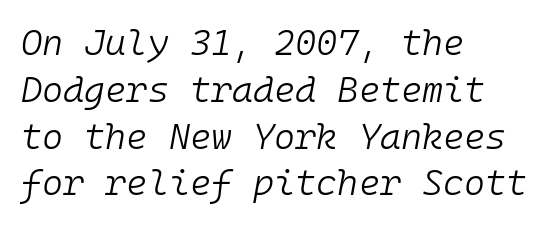
{"italic": "yes", "lean": "right", "slant_degrees": 10, "bold": "no", "weight": "light", "width": "normal", "stroke_contrast": "low", "x_height": "medium", "monospaced": "yes", "underline": "no", "align": "left", "line_spacing": "normal", "line_spacing_ratio": 1.3, "letter_spacing": "normal", "letter_spacing_em": 0.0, "glyph_px": 36}
